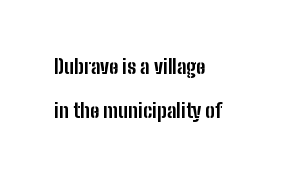
{"italic": "no", "bold": "yes", "underline": "no", "align": "left", "line_spacing": "loose", "line_spacing_ratio": 2.22, "letter_spacing": "normal", "letter_spacing_em": 0.0, "glyph_px": 20}
